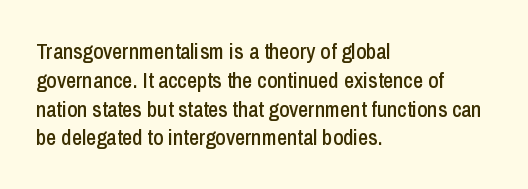
Descender tails drop into unmarked territory. Horizontal alignment here is leftward, the default for most running prose. Does extra space separate the letters? No, they use regular spacing. Upright lettering throughout. Evenly set lines give the paragraph a standard silhouette.
